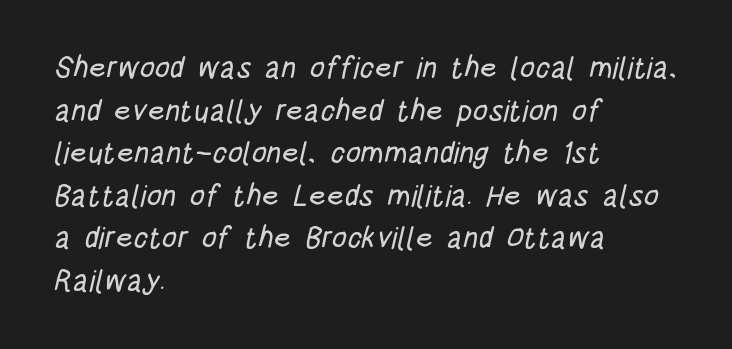
The image shows 30 px condensed sans-serif type; set left-aligned, normal line spacing (1.42x), normal letter spacing, not underlined; low stroke contrast and a large x-height.
